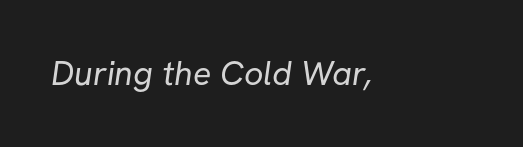
Q: Is the text bold? A: No.
Q: Is the typeface a serif or a sans-serif typeface? A: Sans-serif.
Q: Is the text underlined? A: No.
Q: Is the spacing between letters normal or unusually wide? A: Normal.
Q: Width (condensed, normal, or wide)? A: Normal.
Q: Stroke contrast? A: Low.
Q: x-height? A: Medium.
Q: Monospaced? A: No.
